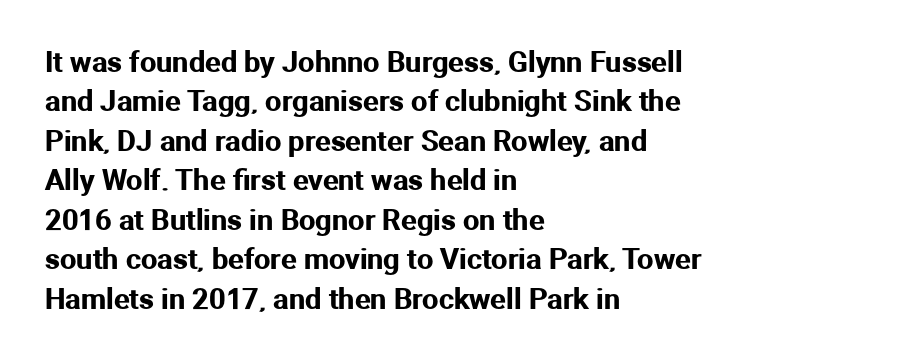
Q: Is the text italic (slanted)? A: No, it is upright.
Q: Is the typeface a serif or a sans-serif typeface? A: Sans-serif.
Q: Is the text underlined? A: No.
Q: How is the paragraph aligned? A: Left-aligned.
Q: Is the spacing between letters normal or unusually wide? A: Normal.
Q: Is the spacing between lines tight, normal or loose? A: Normal.
Q: Width (condensed, normal, or wide)? A: Normal.
Q: Stroke contrast? A: Medium.
Q: x-height? A: Medium.
Q: Monospaced? A: No.
